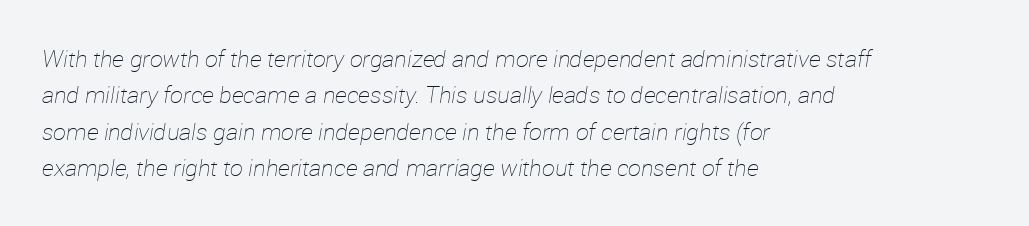
Q: Is the text bold? A: No.
Q: Is the text italic (slanted)? A: Yes, it leans right by about 12 degrees.
Q: Is the text underlined? A: No.
Q: How is the paragraph aligned? A: Left-aligned.
Q: Is the spacing between letters normal or unusually wide? A: Normal.
Q: Is the spacing between lines tight, normal or loose? A: Normal.
